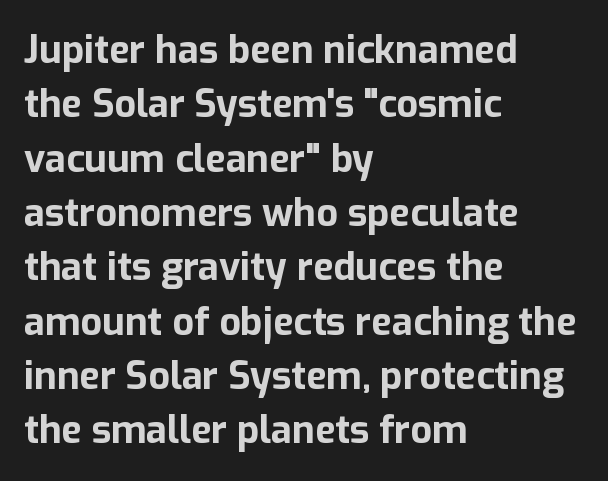
Q: Is the text bold? A: Yes.
Q: Is the text italic (slanted)? A: No, it is upright.
Q: Is the typeface a serif or a sans-serif typeface? A: Sans-serif.
Q: Is the text underlined? A: No.
Q: How is the paragraph aligned? A: Left-aligned.
Q: Is the spacing between letters normal or unusually wide? A: Normal.
Q: Is the spacing between lines tight, normal or loose? A: Normal.
Q: Width (condensed, normal, or wide)? A: Normal.
Q: Stroke contrast? A: Low.
Q: x-height? A: Medium.
Q: Monospaced? A: No.
